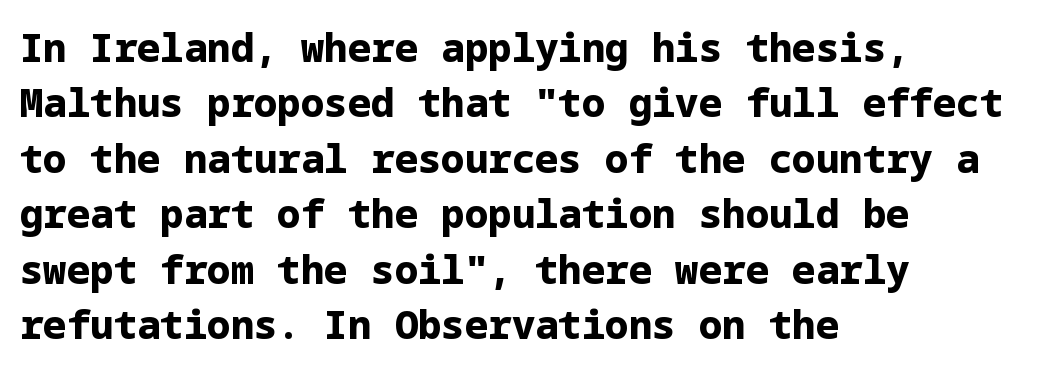
Alignment: flush left. Letterform terminals end flat and unadorned throughout the passage. Heavy, bold letterforms. Between one letter and the next there's only the usual sliver of space. Anything drawn beneath the words? Only blank space. A typesetter would call this leading conventional body-copy spacing.
